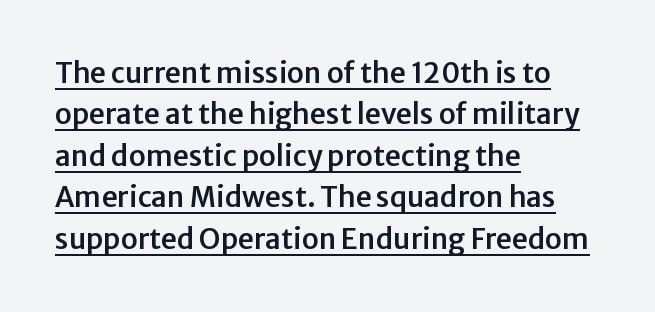
Each word holds together tightly as a unit, with standard inter-letter gaps. Regular leading. Horizontally, the lines are justified to the leading edge only. This sample has the flowing, uneven cadence of proportional lettering. Somebody hit Ctrl+U on this one — the words are underlined.
